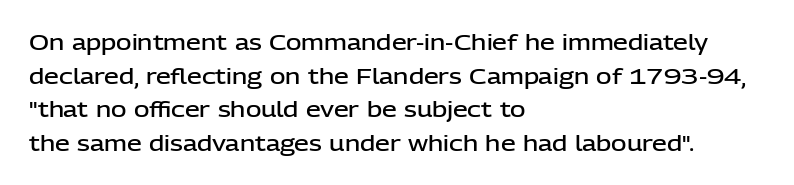
{"italic": "no", "bold": "semi", "underline": "no", "align": "left", "line_spacing": "normal", "line_spacing_ratio": 1.6, "letter_spacing": "normal", "letter_spacing_em": 0.0, "glyph_px": 21}
